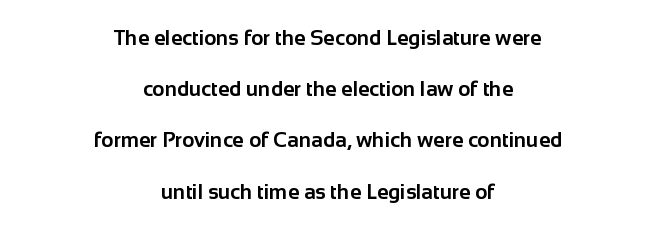
The image shows 21 px bold type, upright; set centered, loose line spacing (2.44x), normal letter spacing, not underlined.
